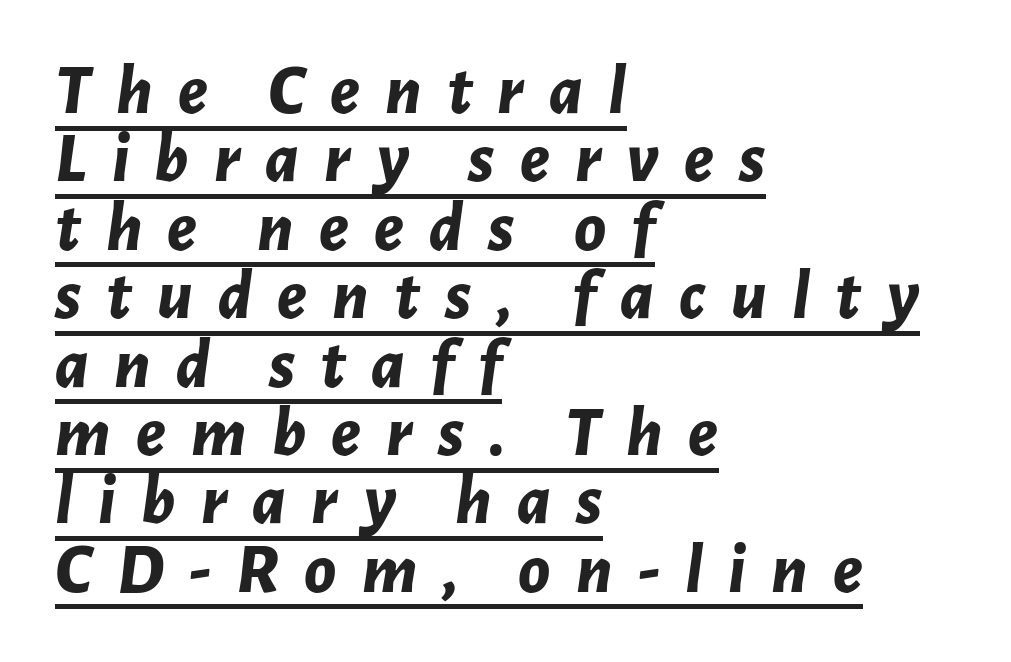
{"italic": "yes", "lean": "right", "slant_degrees": 7, "bold": "yes", "weight": "bold", "width": "normal", "stroke_contrast": "low", "x_height": "medium", "monospaced": "no", "underline": "yes", "align": "left", "line_spacing": "tight", "line_spacing_ratio": 0.95, "letter_spacing": "wide", "letter_spacing_em": 0.35, "glyph_px": 72}
